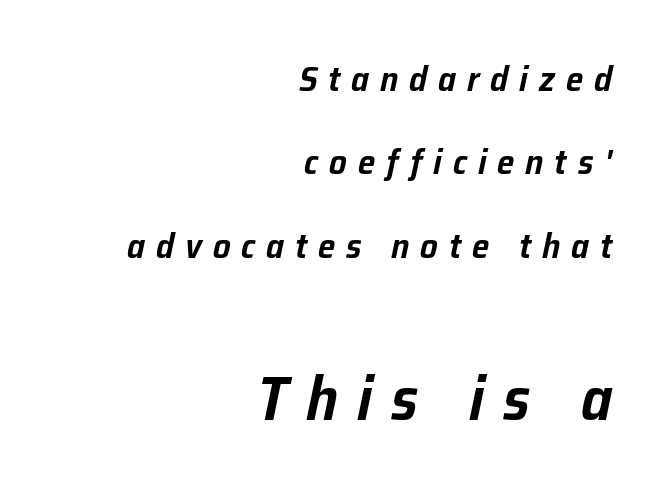
{"italic": "yes", "lean": "right", "slant_degrees": 12, "width": "normal", "stroke_contrast": "low", "x_height": "medium", "monospaced": "no", "underline": "no", "align": "right", "line_spacing": "loose", "line_spacing_ratio": 2.38, "letter_spacing": "wide", "letter_spacing_em": 0.31, "larger_block": "second", "size_ratio": 1.74, "glyph_px": 61}
